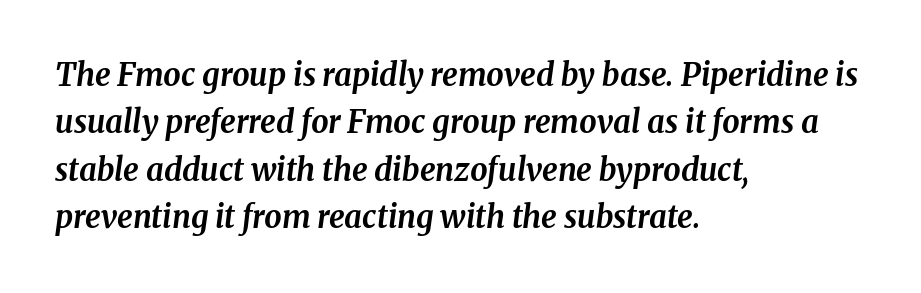
The image shows 31 px bold serif type, italic (leaning right); set left-aligned, normal line spacing (1.53x), normal letter spacing, not underlined; medium stroke contrast and a medium x-height.
